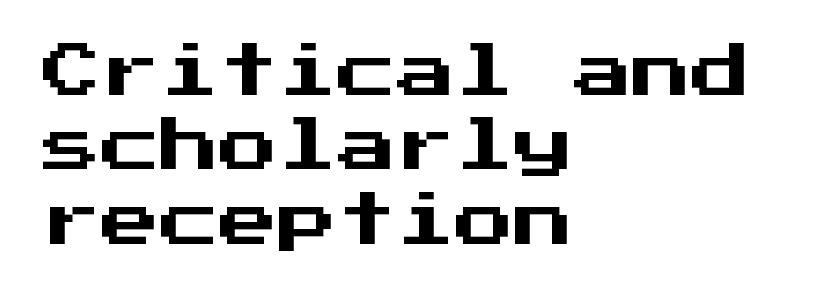
{"serif": "no", "italic": "no", "width": "normal", "stroke_contrast": "medium", "x_height": "medium", "monospaced": "yes", "underline": "no", "align": "left", "line_spacing": "normal", "line_spacing_ratio": 1.26, "letter_spacing": "normal", "letter_spacing_em": 0.0, "glyph_px": 59}
